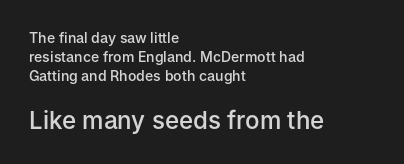
In terms of posture, this sample is upright. Which margin do the lines hug? The left one — the right edge is uneven. The letters are semibold — heavier than regular but short of a full bold. Nothing unusual about the tracking: characters are spaced as the font intends. Type size steps up from the first block to the second. The string is rendered with underlining switched off.
